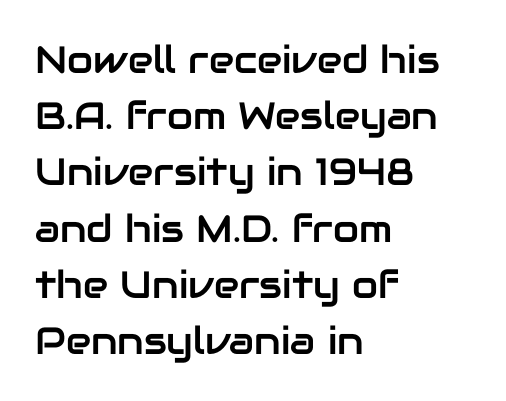
The image shows 38 px sans-serif type, upright; set left-aligned, normal line spacing (1.48x), normal letter spacing, not underlined; low stroke contrast and a medium x-height.
